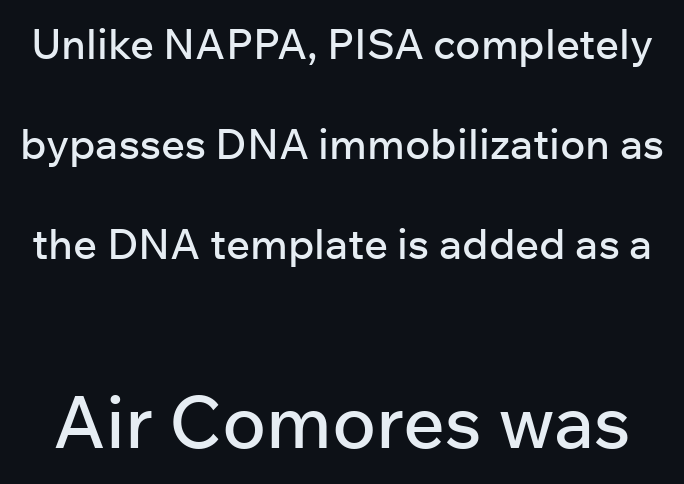
The image shows 73 px sans-serif type, upright; set loose line spacing (2.38x), normal letter spacing, not underlined; the second (bottom) block is 1.74x larger; low stroke contrast and a medium x-height.
